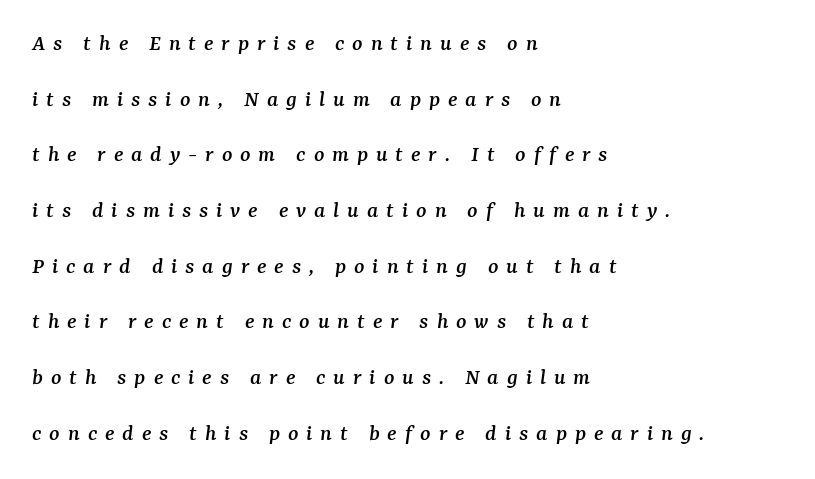
The image shows 24 px text type, italic (leaning right); set left-aligned, loose line spacing (2.32x), unusually wide letter spacing (+0.33 em), not underlined.
